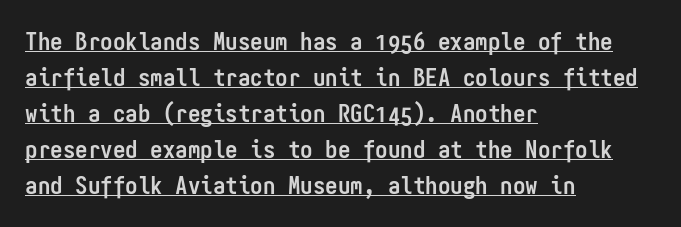
{"italic": "no", "bold": "yes", "underline": "yes", "align": "left", "line_spacing": "normal", "line_spacing_ratio": 1.44, "letter_spacing": "normal", "letter_spacing_em": 0.0, "glyph_px": 25}
